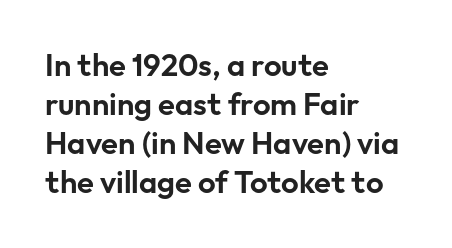
{"serif": "no", "italic": "no", "width": "normal", "stroke_contrast": "low", "x_height": "medium", "monospaced": "no", "underline": "no", "align": "left", "line_spacing": "normal", "line_spacing_ratio": 1.26, "letter_spacing": "normal", "letter_spacing_em": 0.0, "glyph_px": 31}
